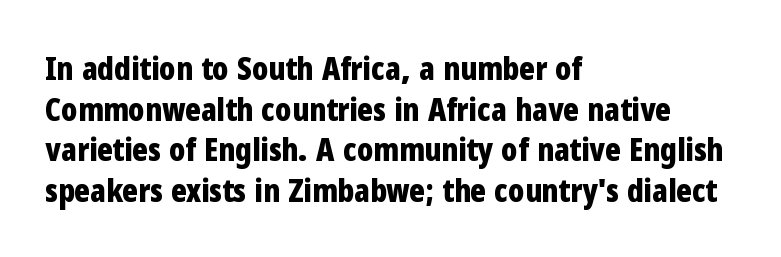
{"serif": "no", "italic": "no", "bold": "yes", "weight": "bold", "width": "condensed", "stroke_contrast": "low", "x_height": "medium", "monospaced": "no", "underline": "no", "align": "left", "line_spacing": "normal", "line_spacing_ratio": 1.27, "letter_spacing": "normal", "letter_spacing_em": 0.0, "glyph_px": 32}
